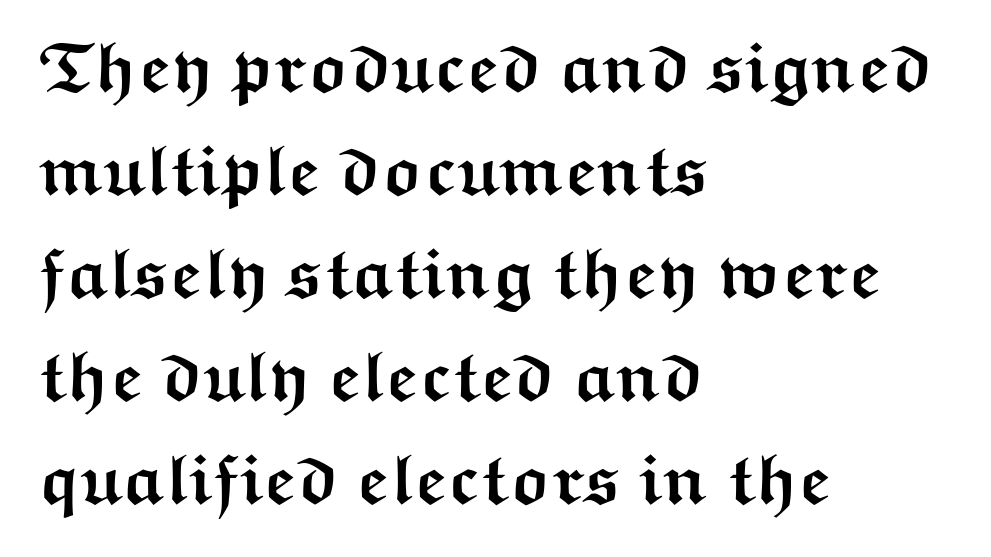
Notice how the stems are strictly vertical — no italics here. Whoever set this chose a conventional vertical rhythm. Each letter keeps its own natural width here, so spacing adapts to shape. A clean baseline with only descenders dipping below it. Typographically, this falls in the sans-serif category.
